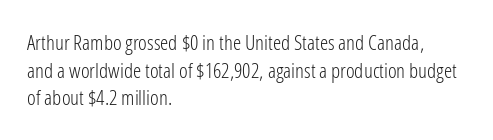
Q: Is the text bold? A: No.
Q: Is the text italic (slanted)? A: No, it is upright.
Q: Is the text underlined? A: No.
Q: How is the paragraph aligned? A: Left-aligned.
Q: Is the spacing between letters normal or unusually wide? A: Normal.
Q: Is the spacing between lines tight, normal or loose? A: Normal.
